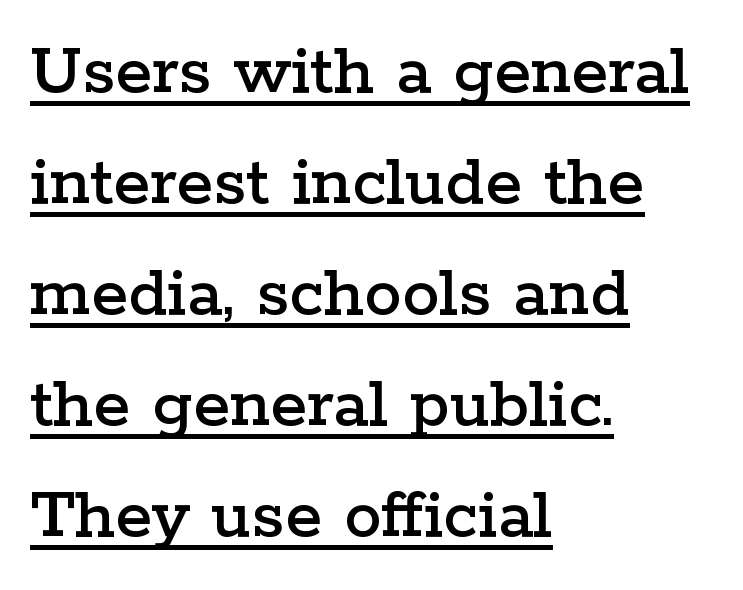
The image shows 75 px wide serif type, upright; set left-aligned, normal line spacing (1.48x), normal letter spacing, underlined; low stroke contrast and a medium x-height.
